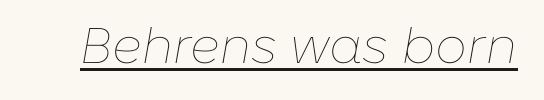
Notice how the stems are inclined rather than vertical — that's the hallmark of italics. In designer terms, the underline attribute is active on this setting. Character widths vary here, with narrow letters taking less room than wide ones. Glyph-to-glyph distance matches everyday printed text. On a weight scale, this lands at 450 or below.
